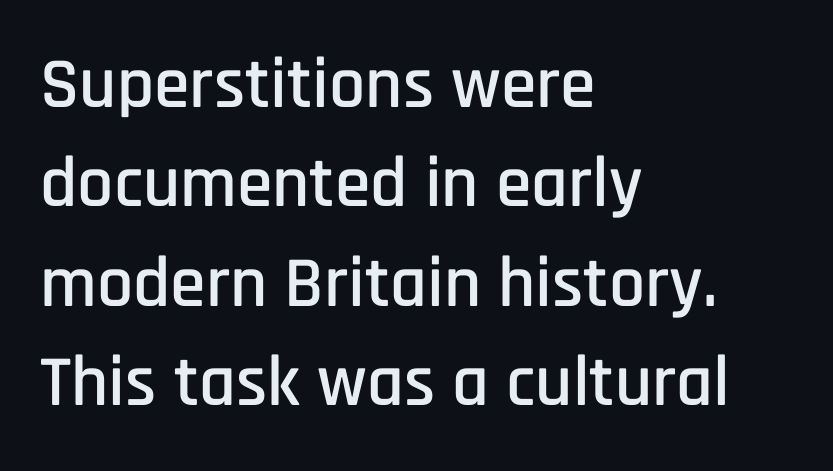
In terms of letterform style, serifs are entirely absent. Unmarked baselines from the first word to the last. The paragraph shown leans on its left margin. Think of a printed novel: that variable character pitch is what you see here. In terms of posture, this sample is upright.
